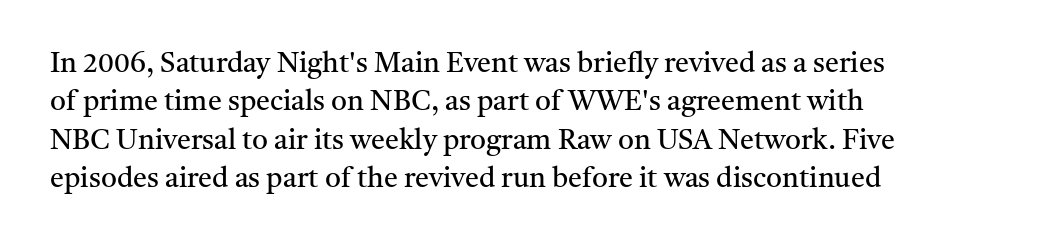
{"serif": "yes", "italic": "no", "bold": "no", "weight": "regular", "width": "normal", "stroke_contrast": "medium", "x_height": "medium", "monospaced": "no", "underline": "no", "align": "left", "line_spacing": "normal", "line_spacing_ratio": 1.37, "letter_spacing": "normal", "letter_spacing_em": 0.0, "glyph_px": 28}
